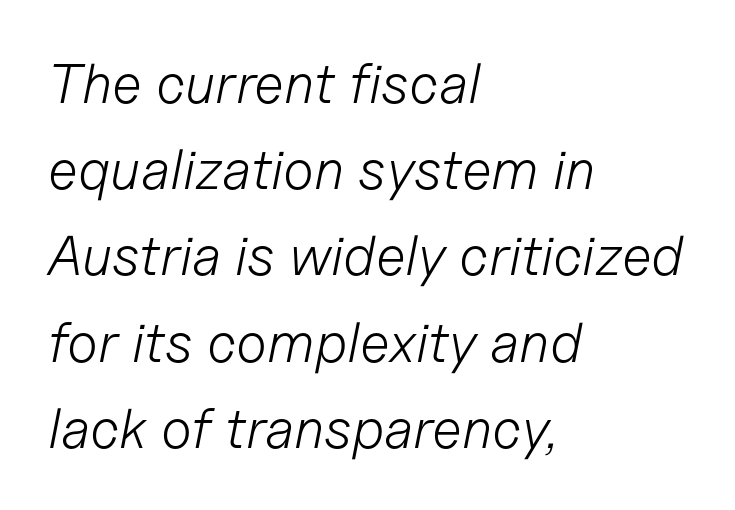
{"italic": "yes", "lean": "right", "slant_degrees": 11, "bold": "no", "weight": "light", "width": "normal", "stroke_contrast": "low", "x_height": "medium", "monospaced": "no", "underline": "no", "align": "left", "line_spacing": "normal", "line_spacing_ratio": 1.54, "letter_spacing": "normal", "letter_spacing_em": 0.0, "glyph_px": 56}
